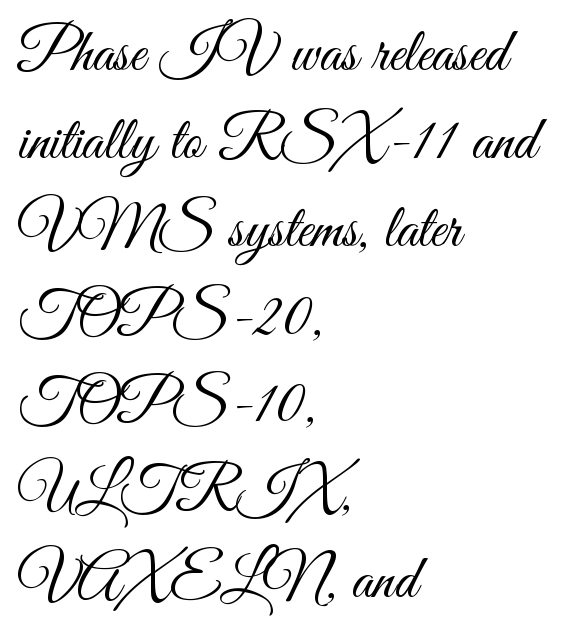
Q: Is the text bold? A: No.
Q: Is the text italic (slanted)? A: Yes.
Q: Is the typeface a serif or a sans-serif typeface? A: Sans-serif.
Q: Is the text underlined? A: No.
Q: How is the paragraph aligned? A: Left-aligned.
Q: Is the spacing between letters normal or unusually wide? A: Normal.
Q: Is the spacing between lines tight, normal or loose? A: Normal.
Q: Width (condensed, normal, or wide)? A: Condensed.
Q: Stroke contrast? A: Medium.
Q: x-height? A: Small.
Q: Monospaced? A: No.
